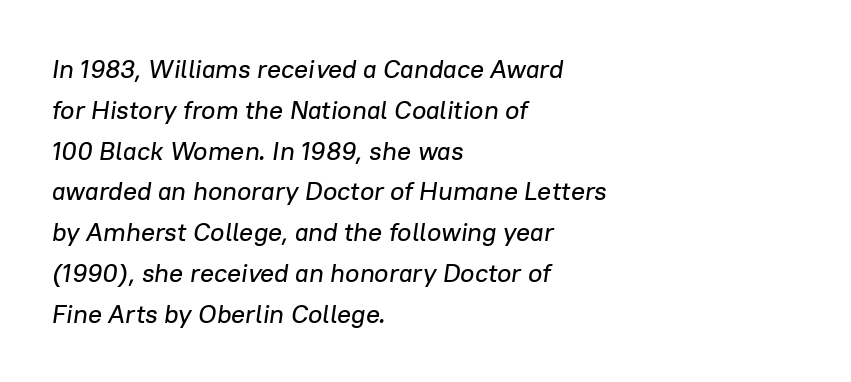
The image shows 26 px text type, italic (leaning right); set left-aligned, normal line spacing (1.57x), normal letter spacing, not underlined.
